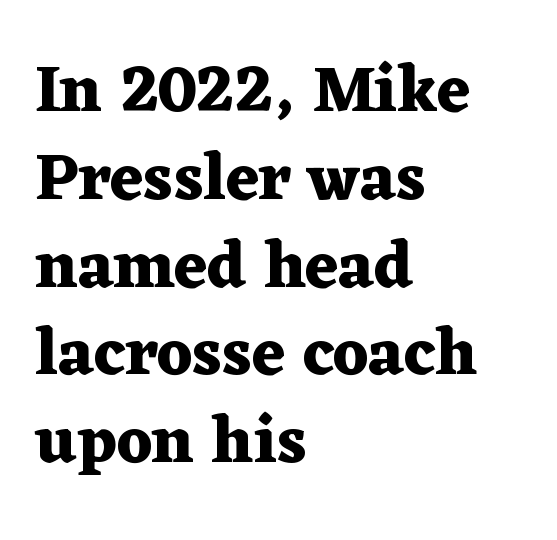
{"serif": "yes", "italic": "no", "bold": "yes", "weight": "heavy", "width": "wide", "stroke_contrast": "medium", "x_height": "medium", "monospaced": "no", "underline": "no", "align": "left", "line_spacing": "normal", "line_spacing_ratio": 1.33, "letter_spacing": "normal", "letter_spacing_em": 0.0, "glyph_px": 66}
